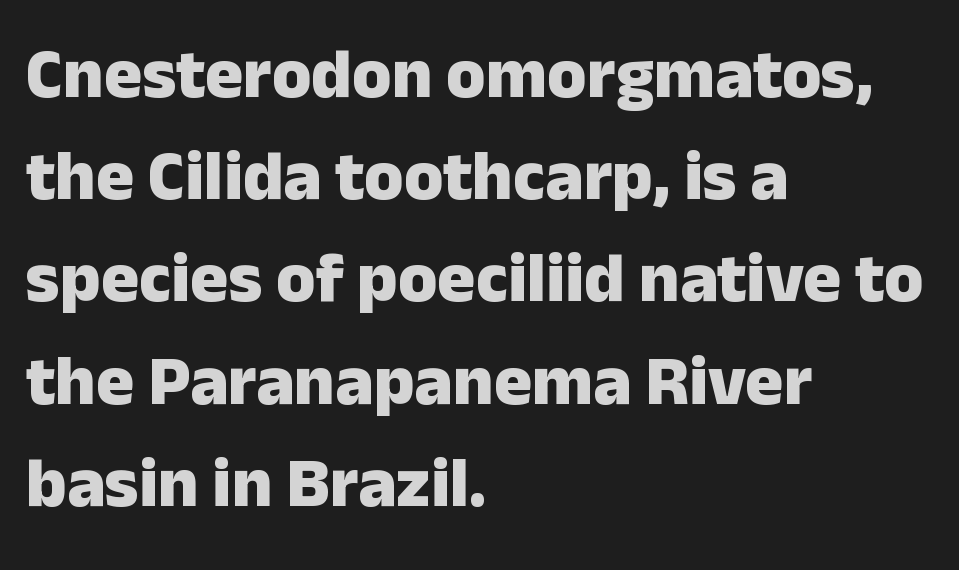
Q: Is the text bold? A: Yes.
Q: Is the text italic (slanted)? A: No, it is upright.
Q: Is the typeface a serif or a sans-serif typeface? A: Sans-serif.
Q: Is the text underlined? A: No.
Q: How is the paragraph aligned? A: Left-aligned.
Q: Is the spacing between letters normal or unusually wide? A: Normal.
Q: Is the spacing between lines tight, normal or loose? A: Normal.
Q: Width (condensed, normal, or wide)? A: Normal.
Q: Stroke contrast? A: Low.
Q: x-height? A: Medium.
Q: Monospaced? A: No.
